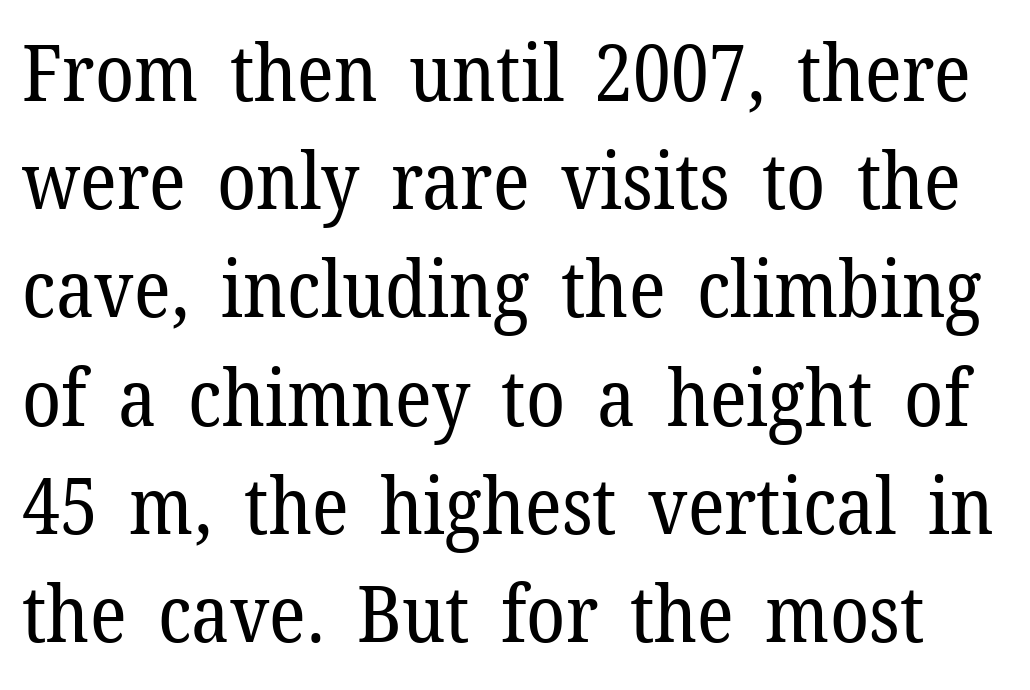
{"serif": "yes", "italic": "no", "bold": "no", "weight": "regular", "width": "normal", "stroke_contrast": "low", "x_height": "medium", "monospaced": "no", "underline": "no", "line_spacing": "normal", "line_spacing_ratio": 1.37, "letter_spacing": "normal", "letter_spacing_em": 0.0, "glyph_px": 79}
